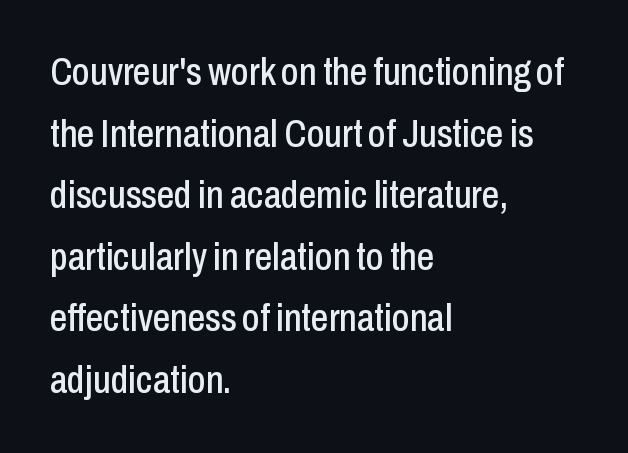
The image shows 39 px condensed sans-serif type, upright; set left-aligned, normal line spacing (1.58x), normal letter spacing, not underlined; low stroke contrast and a medium x-height.
